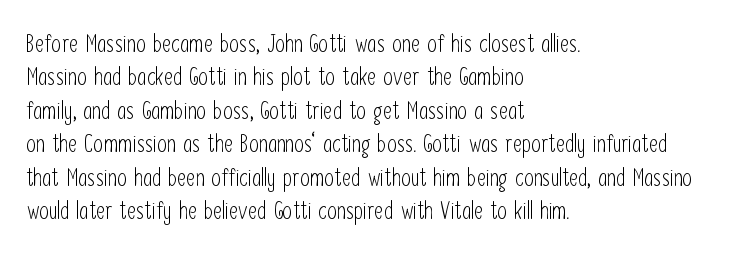
{"italic": "no", "bold": "no", "underline": "no", "align": "left", "line_spacing": "normal", "line_spacing_ratio": 1.34, "letter_spacing": "normal", "letter_spacing_em": 0.0, "glyph_px": 25}
